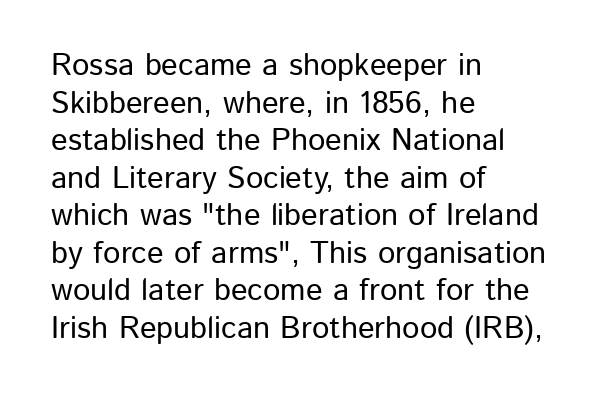
The lettering holds an erect, upright posture throughout. Teacher's note: observe the even left margin — that is flush-left alignment. Tracking here is standard; glyphs follow each other at the usual distance. The words here are not underlined. To sum up the face: it is a sans, with no serifs. Note the varied advance widths — an 'i' is clearly narrower than an 'm'.
